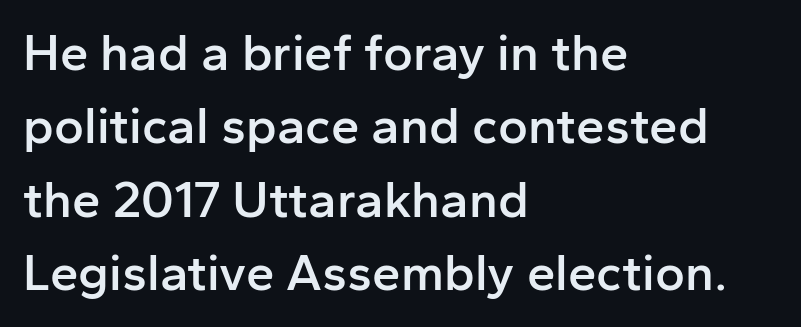
Q: Is the text bold? A: Semi-bold.
Q: Is the text italic (slanted)? A: No, it is upright.
Q: Is the typeface a serif or a sans-serif typeface? A: Sans-serif.
Q: Is the text underlined? A: No.
Q: How is the paragraph aligned? A: Left-aligned.
Q: Is the spacing between letters normal or unusually wide? A: Normal.
Q: Is the spacing between lines tight, normal or loose? A: Normal.
Q: Width (condensed, normal, or wide)? A: Normal.
Q: Stroke contrast? A: Low.
Q: x-height? A: Medium.
Q: Monospaced? A: No.
